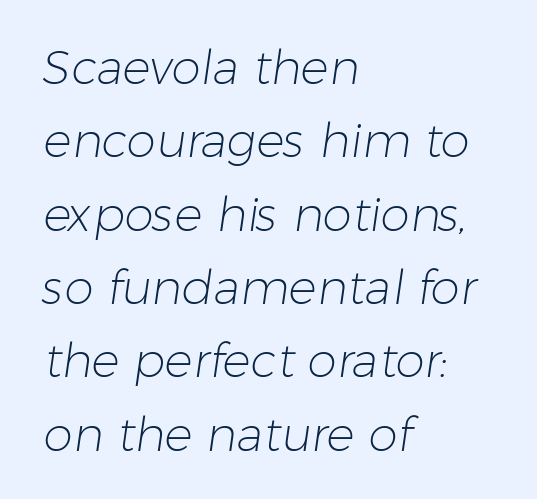
The image shows 47 px light sans-serif type; set left-aligned, normal line spacing (1.56x), normal letter spacing, not underlined; low stroke contrast and a medium x-height.
